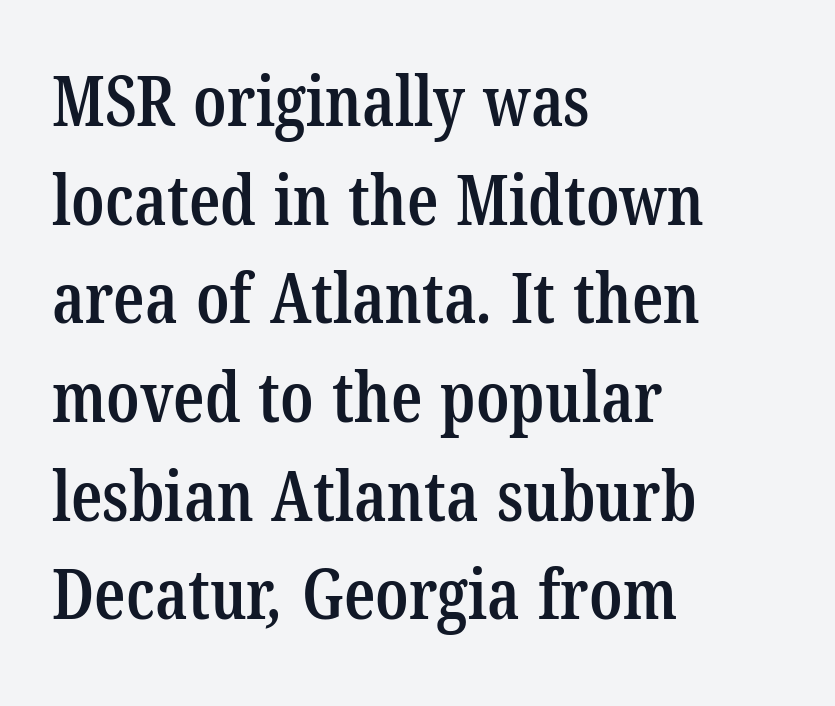
The image shows 69 px semibold, condensed serif type; set left-aligned, normal line spacing (1.43x), normal letter spacing, not underlined; low stroke contrast and a medium x-height.
